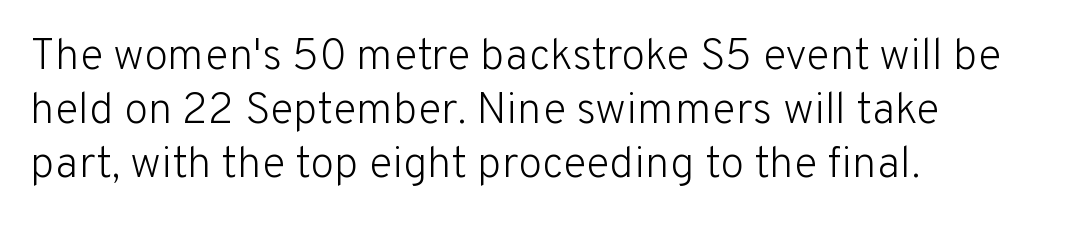
Q: Is the text bold? A: No.
Q: Is the text italic (slanted)? A: No, it is upright.
Q: Is the typeface a serif or a sans-serif typeface? A: Sans-serif.
Q: Is the text underlined? A: No.
Q: How is the paragraph aligned? A: Left-aligned.
Q: Is the spacing between letters normal or unusually wide? A: Normal.
Q: Width (condensed, normal, or wide)? A: Normal.
Q: Stroke contrast? A: Low.
Q: x-height? A: Medium.
Q: Monospaced? A: No.
